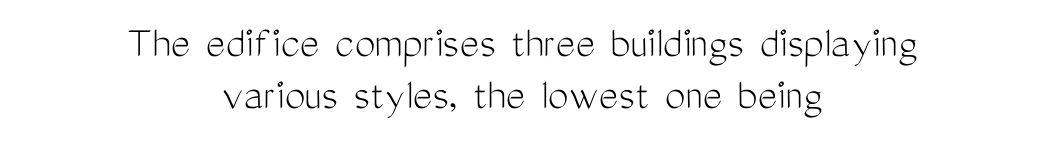
The image shows 46 px light, condensed sans-serif type, upright; set centered, tight line spacing (1.13x), normal letter spacing, not underlined; medium stroke contrast and a medium x-height.
